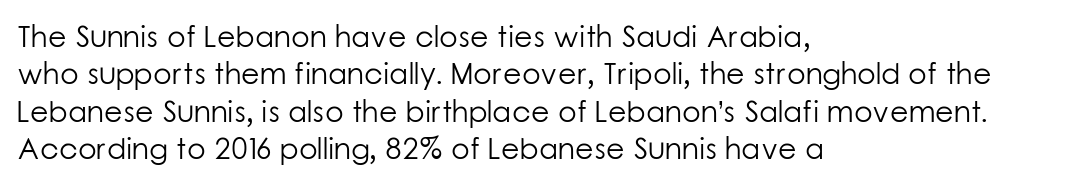
No extra tracking has been applied to these lines. The rendering uses a moderate line-height, typical for paragraphs. The space directly below the letters is spotless. Looks like regular typesetting: each glyph gets only the width it needs.
